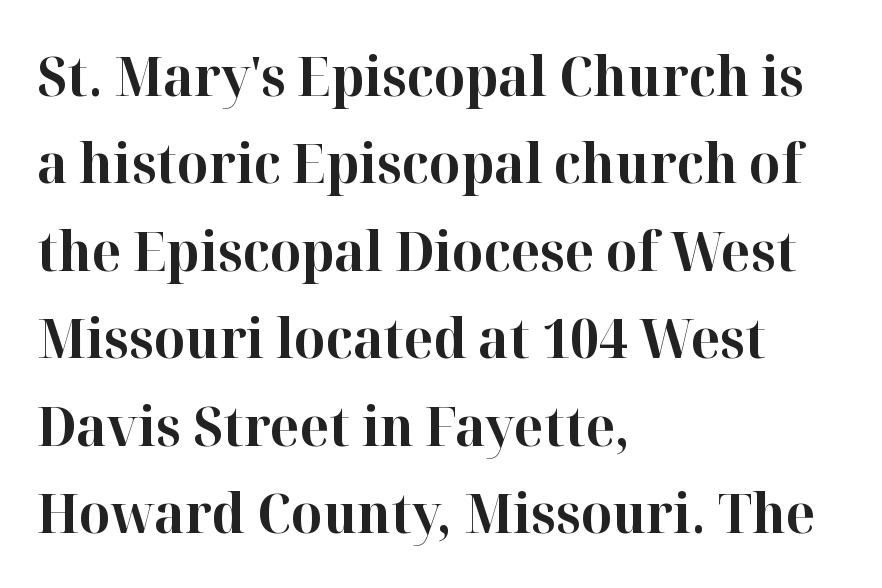
Q: Is the text bold? A: Yes.
Q: Is the text italic (slanted)? A: No, it is upright.
Q: Is the typeface a serif or a sans-serif typeface? A: Serif.
Q: Is the text underlined? A: No.
Q: How is the paragraph aligned? A: Left-aligned.
Q: Is the spacing between letters normal or unusually wide? A: Normal.
Q: Is the spacing between lines tight, normal or loose? A: Normal.
Q: Width (condensed, normal, or wide)? A: Normal.
Q: Stroke contrast? A: High.
Q: x-height? A: Medium.
Q: Monospaced? A: No.
